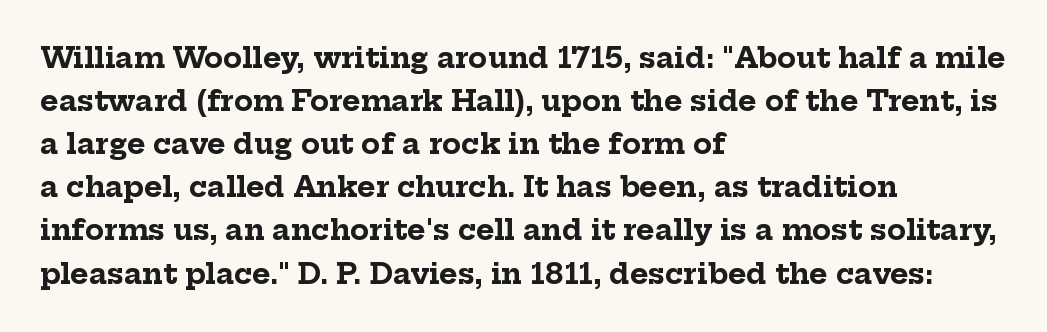
Q: Is the text bold? A: Yes.
Q: Is the text italic (slanted)? A: No, it is upright.
Q: Is the typeface a serif or a sans-serif typeface? A: Serif.
Q: Is the text underlined? A: No.
Q: How is the paragraph aligned? A: Left-aligned.
Q: Is the spacing between letters normal or unusually wide? A: Normal.
Q: Is the spacing between lines tight, normal or loose? A: Normal.
Q: Width (condensed, normal, or wide)? A: Normal.
Q: Stroke contrast? A: Low.
Q: x-height? A: Medium.
Q: Monospaced? A: No.
